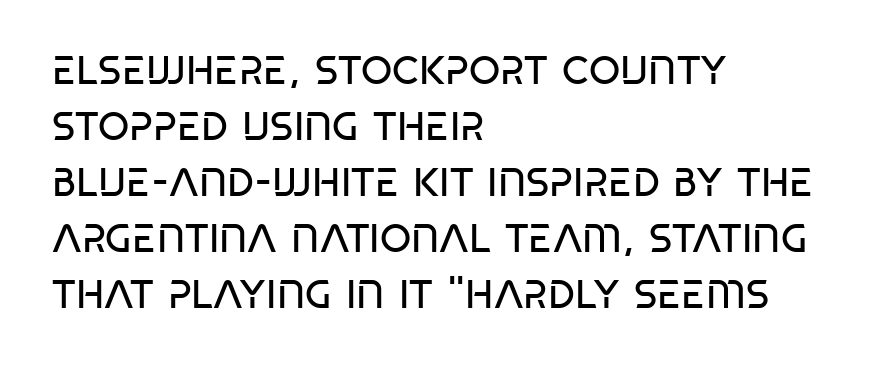
The ragged edge is on the right, which tells us the setting is flush left. Classification — sans serif. Weight: in the light-to-regular range. Spacing between characters is what you'd get straight out of the box. A typesetter would call this proportional, since set widths differ per character. The space beneath each line is pristine and unruled.
